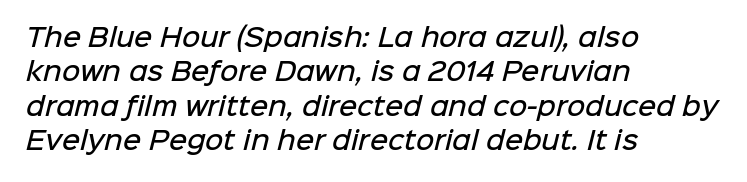
Caption: semibold face, moderately heavy strokes. Notice how the passage keeps a crisp vertical edge on the left only. The strip under each line holds only bare page. The vertical gap from one line to the next is medium.
